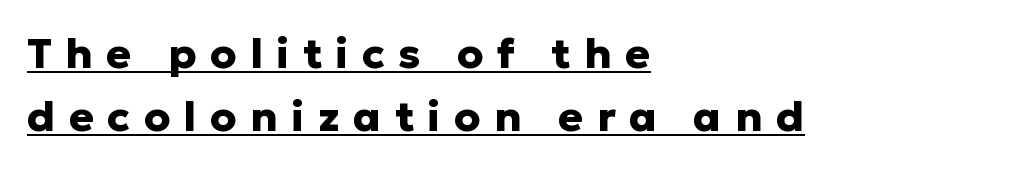
The passage is arranged the way most books set body copy — flush left. The letters advance in unequal steps, a hallmark of proportional type. This sample uses an upright cut, with every glyph sitting square on the baseline. The passage shown stacks its lines at a standard gap.
